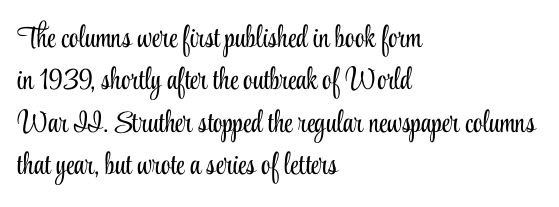
The image shows 30 px light, condensed serif type; set left-aligned, normal line spacing (1.41x), normal letter spacing, not underlined; low stroke contrast and a small x-height.
